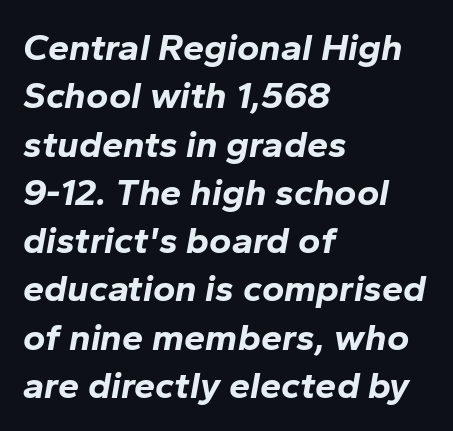
The image shows 38 px bold type, italic (leaning right); set left-aligned, normal line spacing (1.27x), normal letter spacing, not underlined; low stroke contrast and a medium x-height.
